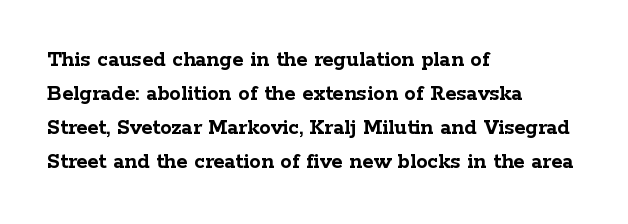
Q: Is the text bold? A: Yes.
Q: Is the text italic (slanted)? A: No, it is upright.
Q: Is the text underlined? A: No.
Q: How is the paragraph aligned? A: Left-aligned.
Q: Is the spacing between letters normal or unusually wide? A: Normal.
Q: Is the spacing between lines tight, normal or loose? A: Normal.
